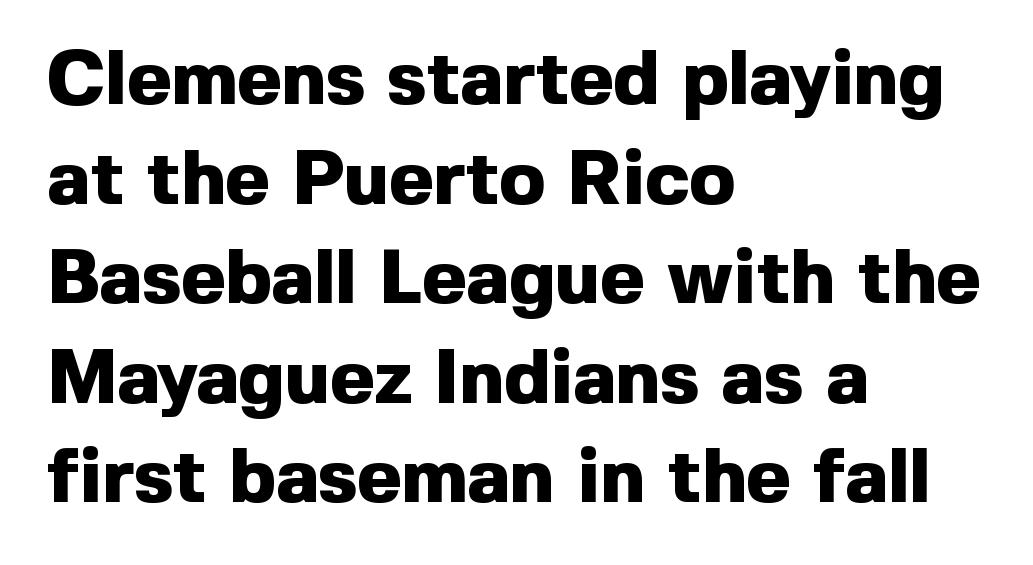
Q: Is the text bold? A: Yes.
Q: Is the text italic (slanted)? A: No, it is upright.
Q: Is the typeface a serif or a sans-serif typeface? A: Sans-serif.
Q: Is the text underlined? A: No.
Q: How is the paragraph aligned? A: Left-aligned.
Q: Is the spacing between letters normal or unusually wide? A: Normal.
Q: Is the spacing between lines tight, normal or loose? A: Normal.
Q: Width (condensed, normal, or wide)? A: Normal.
Q: x-height? A: Medium.
Q: Monospaced? A: No.
